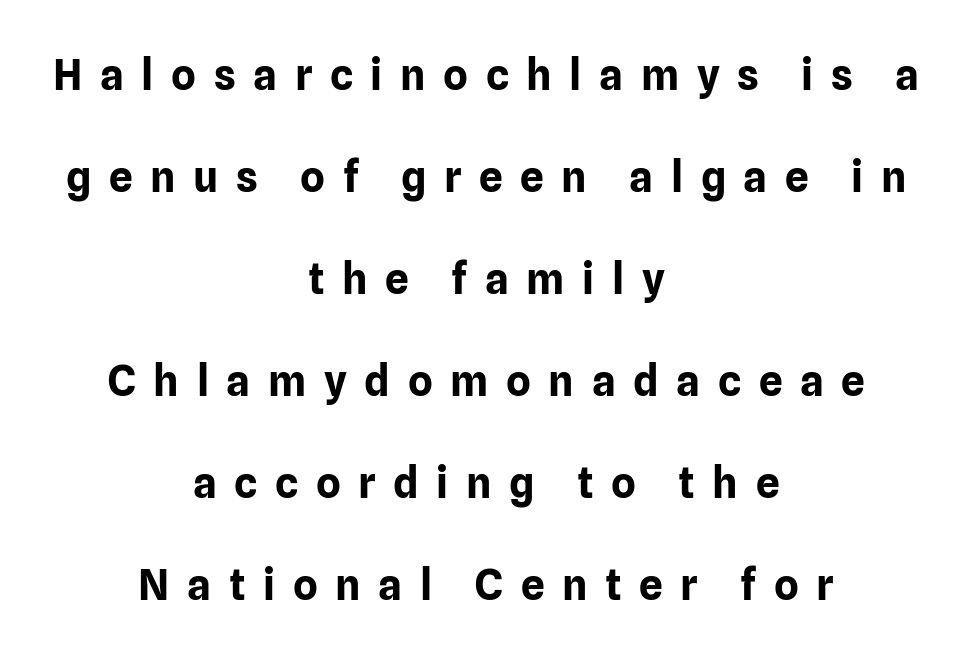
{"serif": "no", "italic": "no", "bold": "yes", "weight": "bold", "width": "normal", "stroke_contrast": "low", "x_height": "medium", "monospaced": "no", "underline": "no", "align": "center", "line_spacing": "loose", "line_spacing_ratio": 2.43, "letter_spacing": "wide", "letter_spacing_em": 0.42, "glyph_px": 42}
